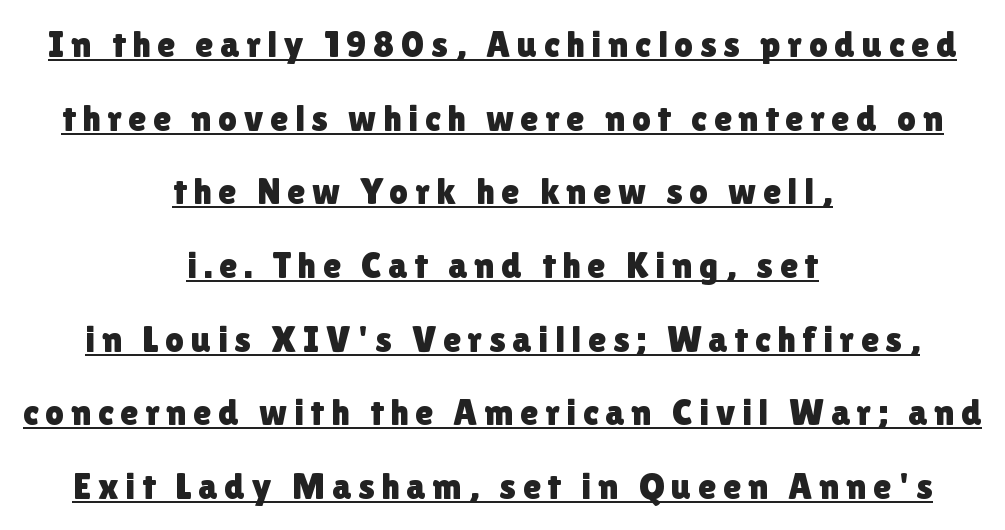
The rendering uses natural spacing where letterforms have individual widths. Horizontally, the lines are justified to the midpoint only. A great deal of white space separates one row of letters from the next. The lettering stays uniformly vertical, giving the passage a roman look. The rendering shows plain stroke endings on the letterforms — a sans-serif design. Has an underline been added? It has.
